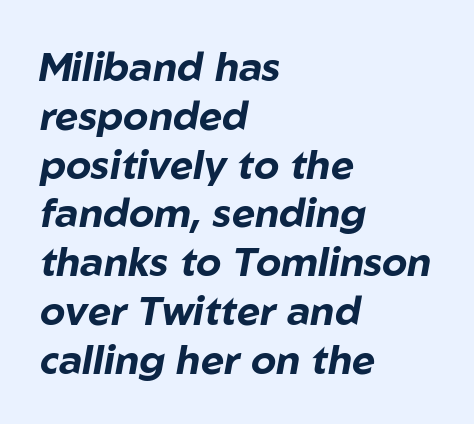
{"italic": "yes", "lean": "right", "slant_degrees": 10, "bold": "yes", "weight": "bold", "width": "normal", "stroke_contrast": "low", "x_height": "medium", "monospaced": "no", "underline": "no", "align": "left", "line_spacing_ratio": 1.22, "letter_spacing": "normal", "letter_spacing_em": 0.0, "glyph_px": 40}
